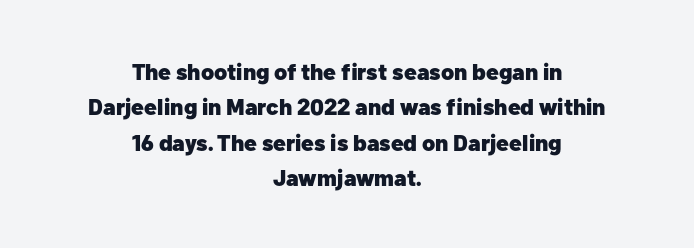
Q: Is the text bold? A: Yes.
Q: Is the text italic (slanted)? A: No, it is upright.
Q: Is the text underlined? A: No.
Q: How is the paragraph aligned? A: Centered.
Q: Is the spacing between letters normal or unusually wide? A: Normal.
Q: Is the spacing between lines tight, normal or loose? A: Normal.
